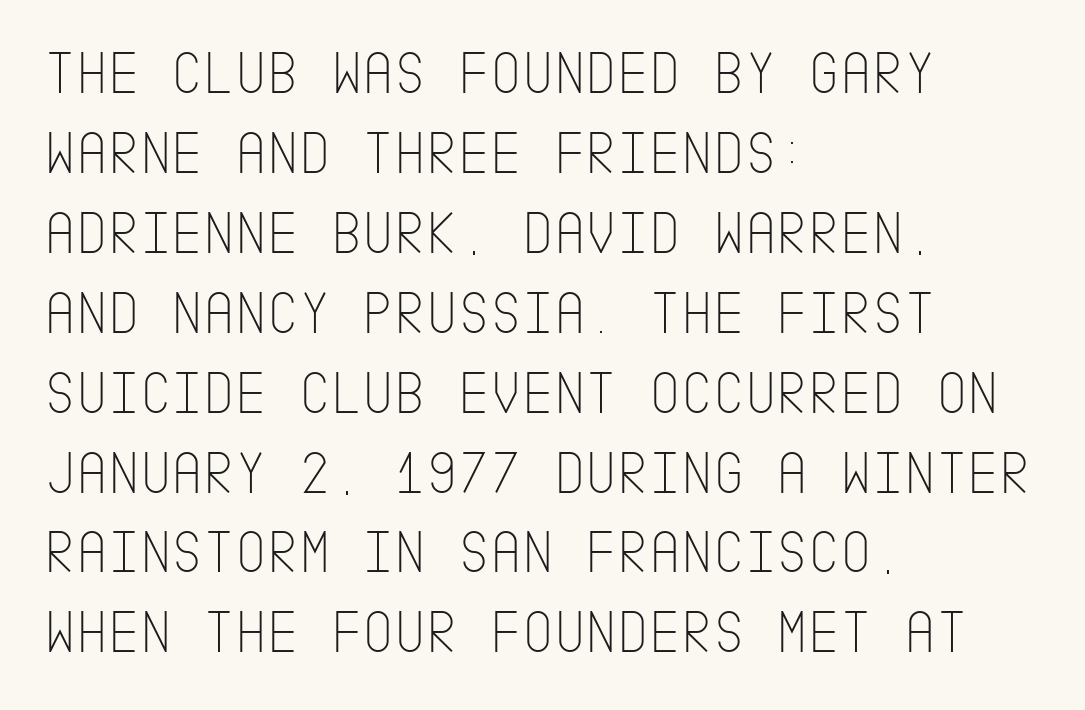
The image shows 61 px thin, condensed sans-serif type, upright; set left-aligned, normal line spacing (1.31x), normal letter spacing, not underlined; low stroke contrast and a large x-height.
